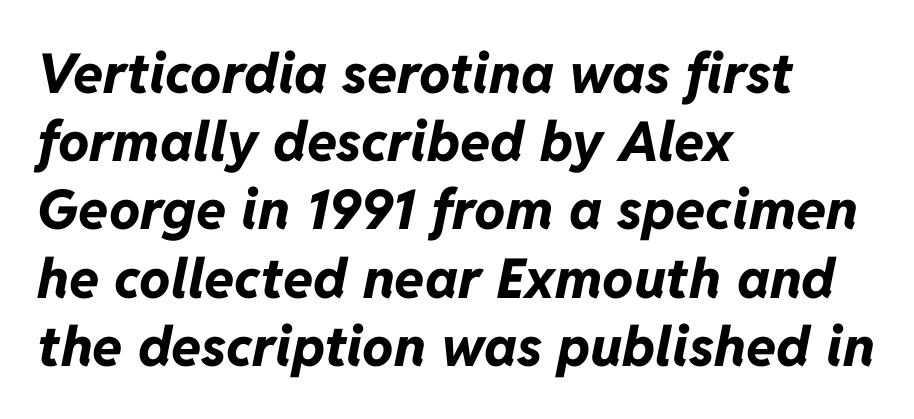
{"italic": "yes", "lean": "right", "slant_degrees": 11, "bold": "yes", "weight": "bold", "width": "normal", "stroke_contrast": "low", "x_height": "medium", "monospaced": "no", "underline": "no", "align": "left", "line_spacing_ratio": 1.24, "letter_spacing": "normal", "letter_spacing_em": 0.0, "glyph_px": 55}
